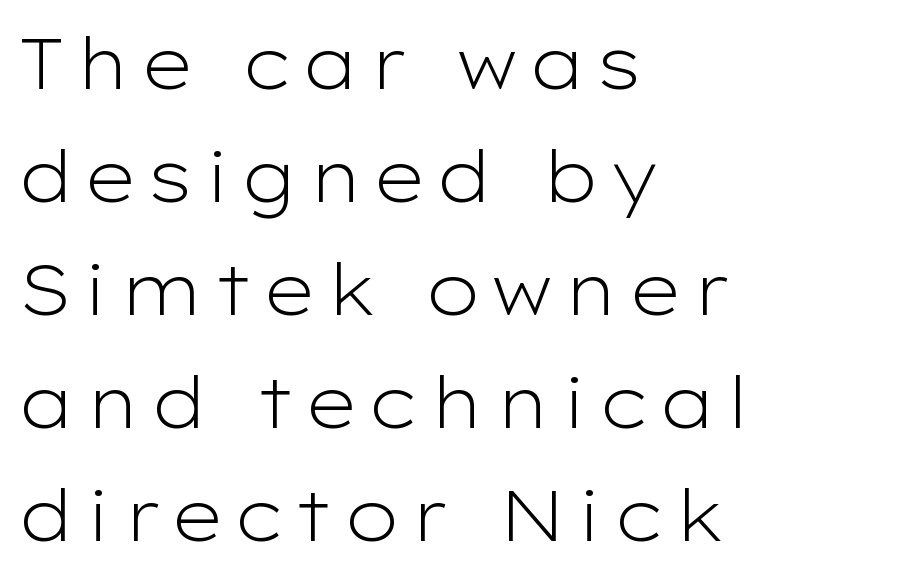
{"serif": "no", "italic": "no", "bold": "no", "weight": "light", "width": "wide", "stroke_contrast": "low", "x_height": "medium", "monospaced": "no", "underline": "no", "align": "left", "line_spacing": "normal", "line_spacing_ratio": 1.59, "glyph_px": 71}
